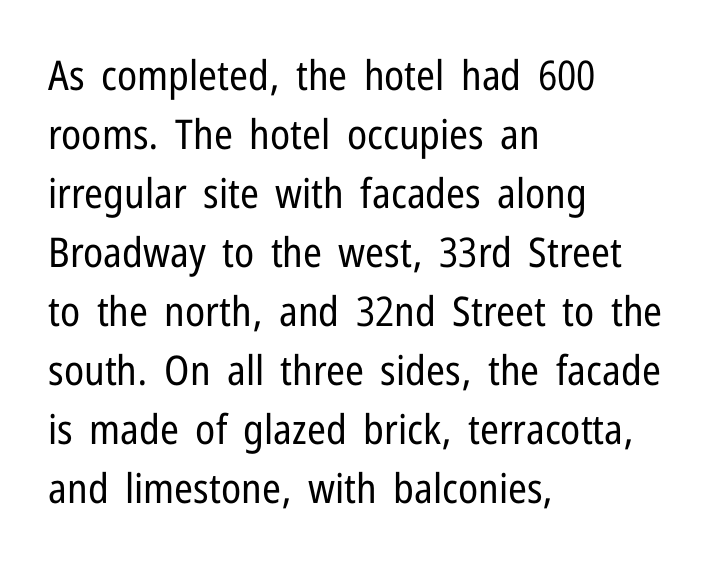
The typeface chosen for these lines omits serifs. Letters rest on an invisible, unmarked baseline. Compared with typical body copy, the letter spacing here is the same. You can tell it's not italic because the verticals are truly vertical. A student would call this left alignment; a typographer would say flush left, rag right.
